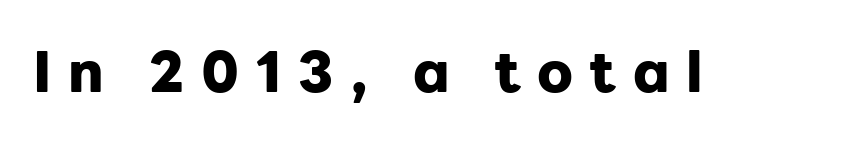
{"serif": "no", "italic": "no", "bold": "yes", "weight": "heavy", "width": "normal", "stroke_contrast": "low", "x_height": "medium", "monospaced": "no", "underline": "no", "letter_spacing": "wide", "letter_spacing_em": 0.3, "glyph_px": 56}
